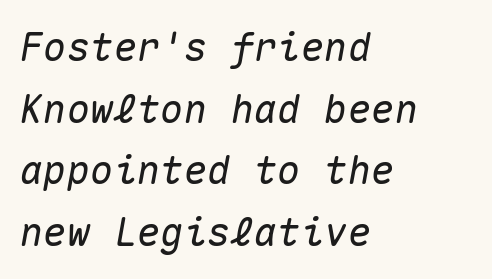
Do the characters align in a grid? Yes, the font is monospaced. The rendering keeps characters at their native spacing. The specimen omits any rule beneath the text block's lines. Is the type slanted? Yes — the strokes lean at a clear angle.
